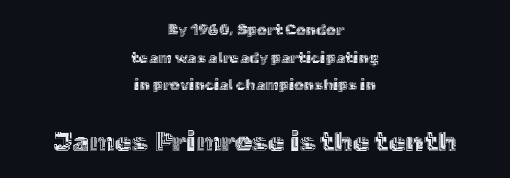
Nope, not italic — everything's standing straight. Does the bottom block carry the larger type? Yes, it does. A typesetter would call this zero additional tracking. Horizontally, the lines are justified to the midpoint only. The zone under the glyphs is completely vacant.
